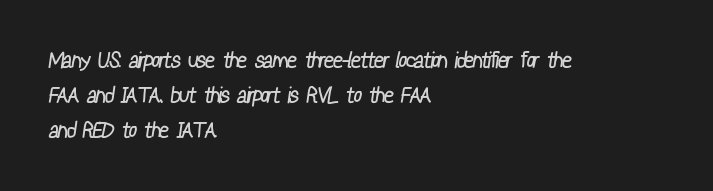
The image shows 22 px text type; set left-aligned, normal line spacing (1.59x), normal letter spacing, not underlined.
